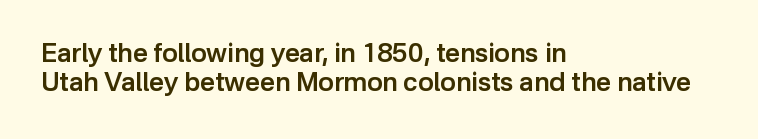
{"italic": "no", "bold": "semi", "underline": "no", "align": "left", "line_spacing": "tight", "line_spacing_ratio": 1.13, "letter_spacing": "normal", "letter_spacing_em": 0.0, "glyph_px": 26}
